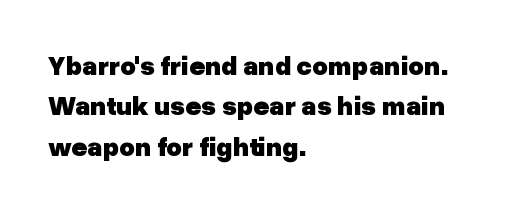
Look at the tracking — it's just the regular setting, nothing added. A classic flush-left, rag-right setting is used for this passage. Lines of text with bare space underneath. The font's upright variant was chosen for this text.
